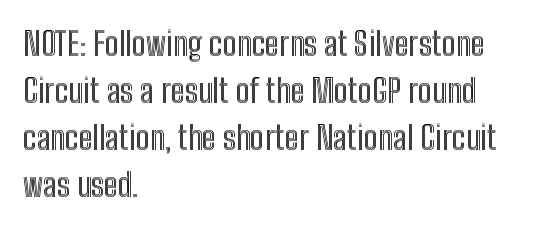
The image shows 33 px condensed type, upright; set left-aligned, normal line spacing (1.42x), normal letter spacing, not underlined; a medium x-height.
